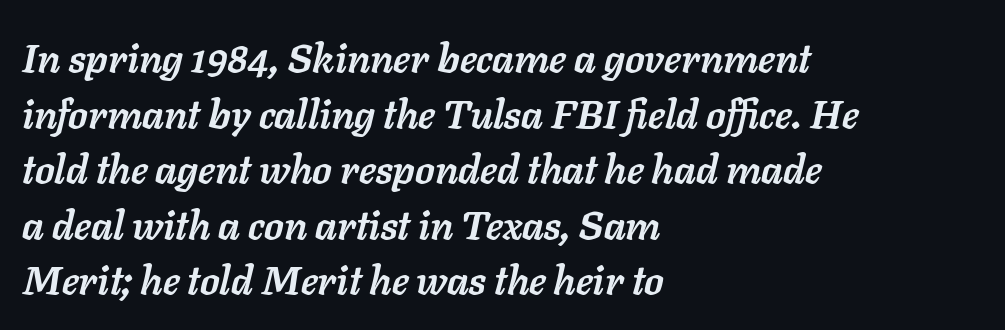
Q: Is the text bold? A: Yes.
Q: Is the text italic (slanted)? A: Yes, it leans right by about 11 degrees.
Q: Is the text underlined? A: No.
Q: How is the paragraph aligned? A: Left-aligned.
Q: Is the spacing between letters normal or unusually wide? A: Normal.
Q: Is the spacing between lines tight, normal or loose? A: Normal.
Q: Width (condensed, normal, or wide)? A: Normal.
Q: Stroke contrast? A: Low.
Q: x-height? A: Medium.
Q: Monospaced? A: No.
